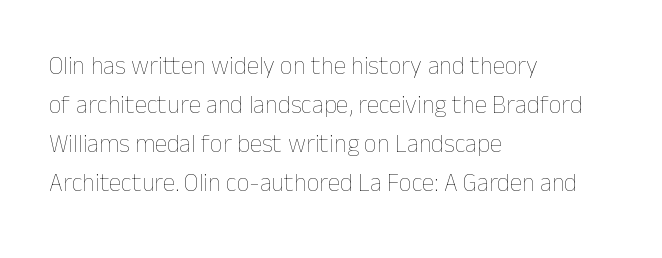
Q: Is the text bold? A: No.
Q: Is the text italic (slanted)? A: No, it is upright.
Q: Is the text underlined? A: No.
Q: How is the paragraph aligned? A: Left-aligned.
Q: Is the spacing between letters normal or unusually wide? A: Normal.
Q: Is the spacing between lines tight, normal or loose? A: Normal.
